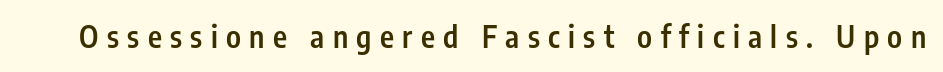
Q: Is the text bold? A: Semi-bold.
Q: Is the text italic (slanted)? A: No, it is upright.
Q: Is the typeface a serif or a sans-serif typeface? A: Sans-serif.
Q: Is the text underlined? A: No.
Q: Is the spacing between letters normal or unusually wide? A: Unusually wide.
Q: Width (condensed, normal, or wide)? A: Condensed.
Q: Stroke contrast? A: Low.
Q: x-height? A: Medium.
Q: Monospaced? A: No.
